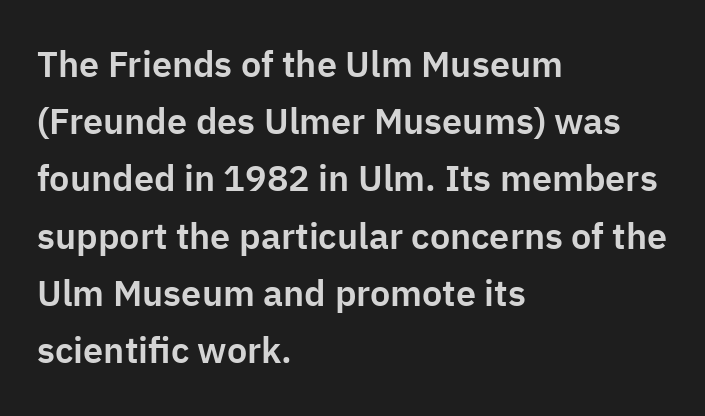
Q: Is the text italic (slanted)? A: No, it is upright.
Q: Is the typeface a serif or a sans-serif typeface? A: Sans-serif.
Q: Is the text underlined? A: No.
Q: How is the paragraph aligned? A: Left-aligned.
Q: Is the spacing between letters normal or unusually wide? A: Normal.
Q: Is the spacing between lines tight, normal or loose? A: Normal.
Q: Width (condensed, normal, or wide)? A: Normal.
Q: Stroke contrast? A: Low.
Q: x-height? A: Medium.
Q: Monospaced? A: No.
